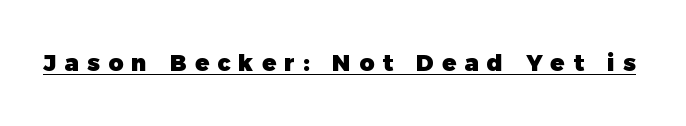
Q: Is the text bold? A: Yes.
Q: Is the text underlined? A: Yes.
Q: Is the spacing between letters normal or unusually wide? A: Unusually wide.
